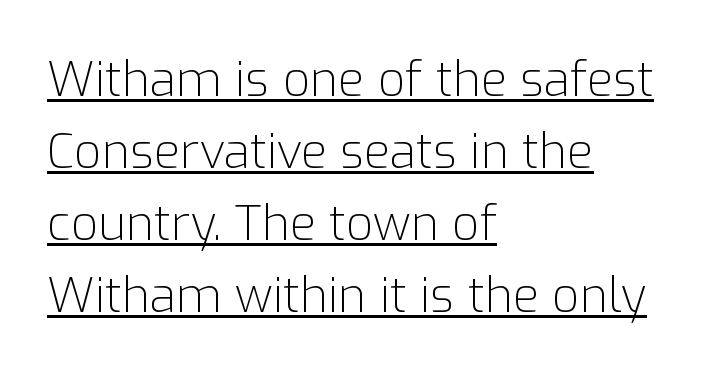
{"serif": "no", "italic": "no", "bold": "no", "weight": "light", "width": "normal", "stroke_contrast": "low", "x_height": "medium", "monospaced": "no", "underline": "yes", "align": "left", "line_spacing": "normal", "line_spacing_ratio": 1.5, "letter_spacing": "normal", "letter_spacing_em": 0.0, "glyph_px": 48}
